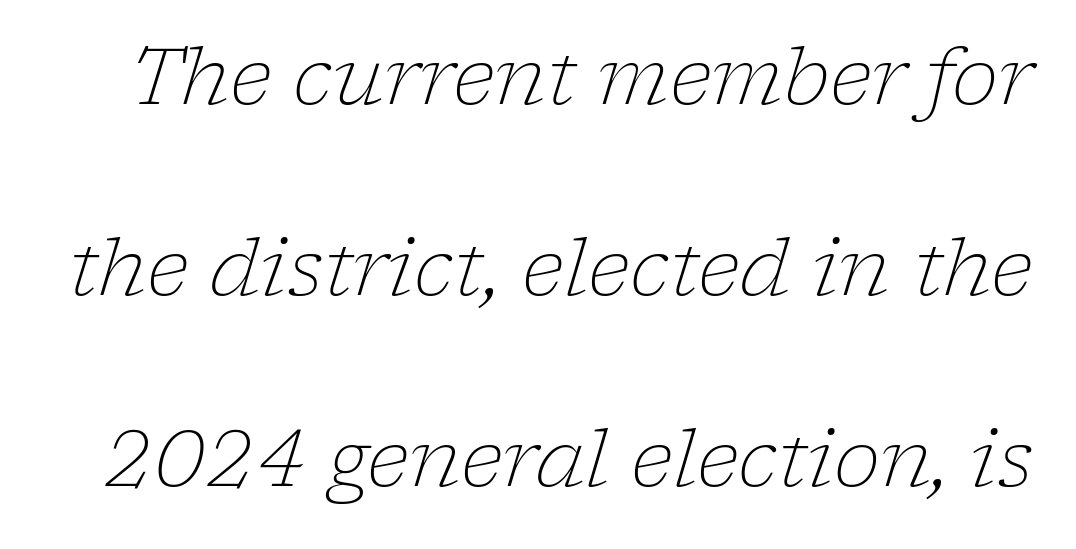
{"serif": "yes", "italic": "yes", "lean": "right", "slant_degrees": 17, "bold": "no", "weight": "light", "width": "normal", "stroke_contrast": "low", "x_height": "medium", "monospaced": "no", "underline": "no", "line_spacing": "loose", "line_spacing_ratio": 2.42, "letter_spacing": "normal", "letter_spacing_em": 0.0, "glyph_px": 79}
